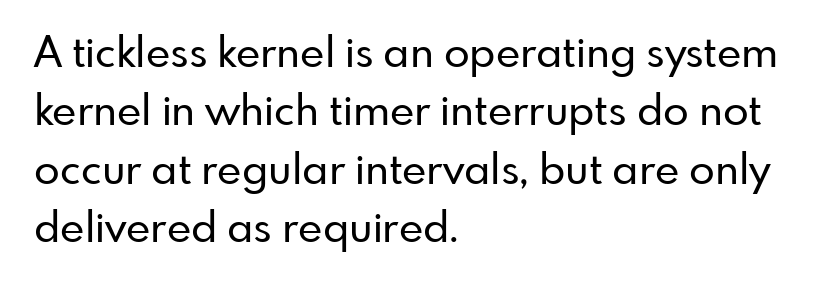
{"serif": "no", "italic": "no", "width": "normal", "stroke_contrast": "low", "x_height": "small", "monospaced": "no", "underline": "no", "align": "left", "line_spacing": "normal", "line_spacing_ratio": 1.39, "letter_spacing": "normal", "letter_spacing_em": 0.0, "glyph_px": 42}
